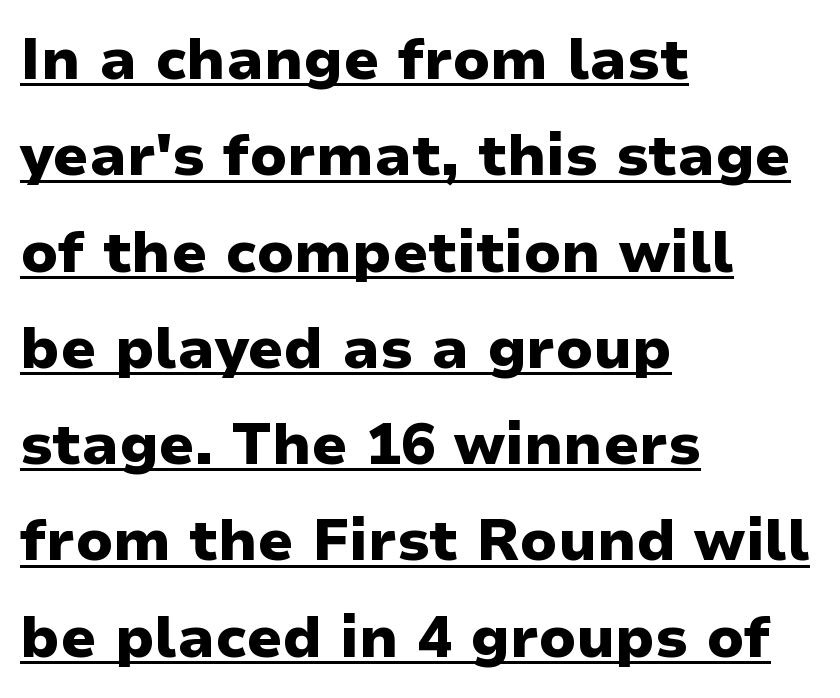
The image shows 58 px heavy sans-serif type, upright; set left-aligned, normal line spacing (1.66x), normal letter spacing, underlined; low stroke contrast and a medium x-height.
